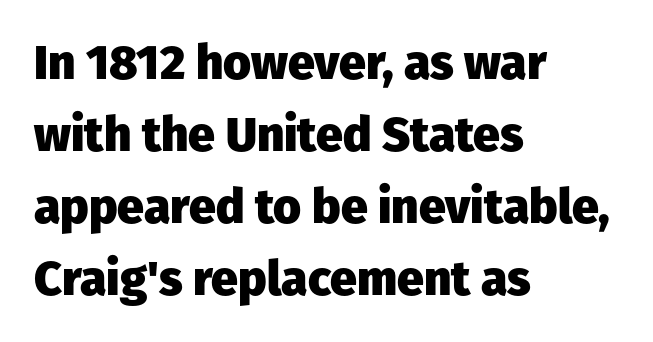
A bare baseline throughout the passage. Observe the ordinary spacing: letters are neighbours, not strangers. No feet cap the strokes, marking this as sans-serif type. Posture: upright roman. Regular leading. Note the varied advance widths — an 'i' is clearly narrower than an 'm'.
